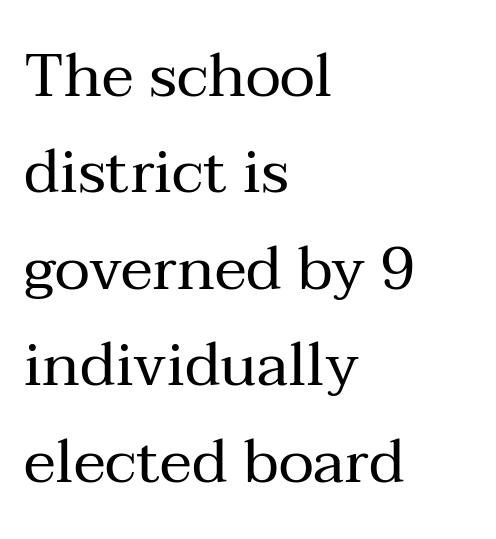
{"serif": "yes", "italic": "no", "bold": "no", "weight": "regular", "width": "normal", "stroke_contrast": "medium", "x_height": "medium", "monospaced": "no", "underline": "no", "align": "left", "line_spacing": "normal", "line_spacing_ratio": 1.58, "letter_spacing": "normal", "letter_spacing_em": 0.0, "glyph_px": 61}
